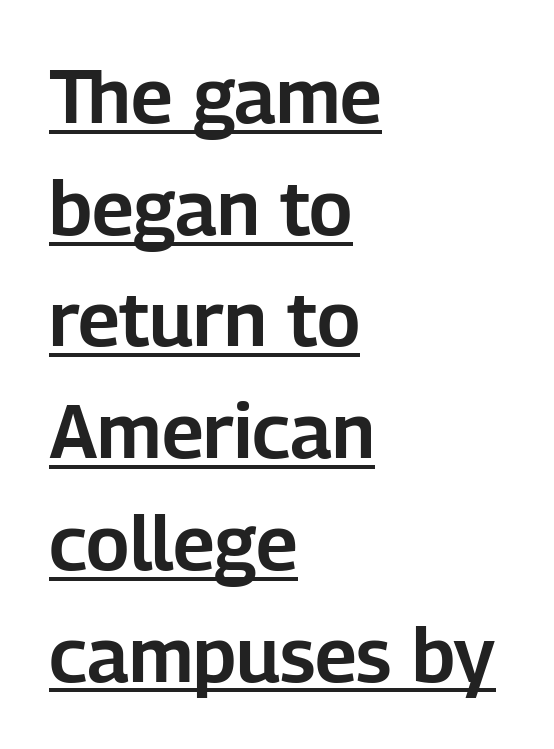
{"serif": "no", "italic": "no", "width": "normal", "stroke_contrast": "low", "x_height": "medium", "monospaced": "no", "underline": "yes", "align": "left", "line_spacing": "normal", "line_spacing_ratio": 1.47, "letter_spacing": "normal", "letter_spacing_em": 0.0, "glyph_px": 76}
